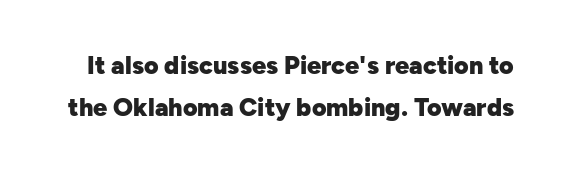
Q: Is the text bold? A: Yes.
Q: Is the text italic (slanted)? A: No, it is upright.
Q: Is the text underlined? A: No.
Q: Is the spacing between letters normal or unusually wide? A: Normal.
Q: Is the spacing between lines tight, normal or loose? A: Normal.
